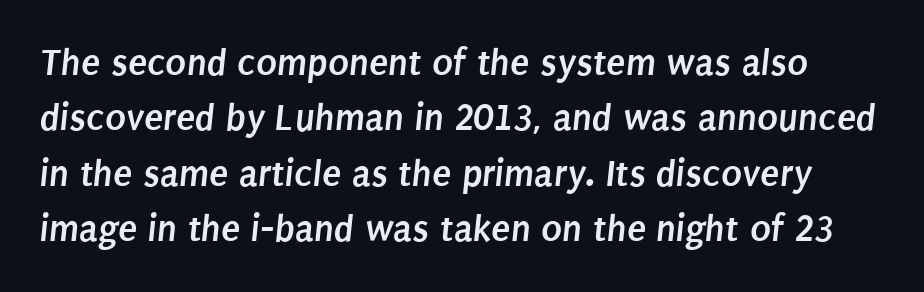
{"serif": "no", "bold": "yes", "weight": "semibold", "width": "condensed", "stroke_contrast": "low", "x_height": "large", "monospaced": "no", "underline": "no", "line_spacing": "normal", "line_spacing_ratio": 1.42, "letter_spacing": "normal", "letter_spacing_em": 0.0, "glyph_px": 39}
